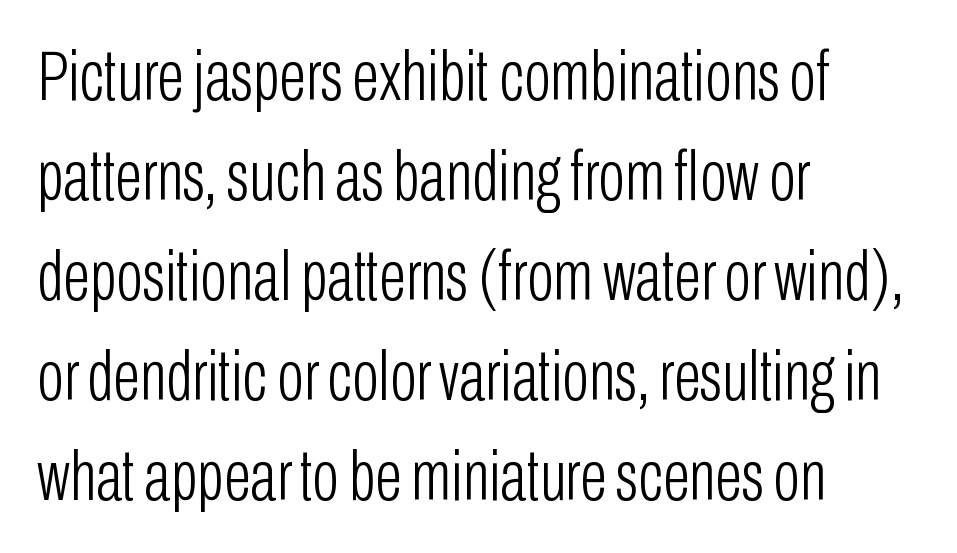
{"serif": "no", "italic": "no", "bold": "no", "weight": "light", "width": "condensed", "stroke_contrast": "low", "x_height": "medium", "monospaced": "no", "underline": "no", "align": "left", "line_spacing": "normal", "line_spacing_ratio": 1.41, "letter_spacing": "normal", "letter_spacing_em": 0.0, "glyph_px": 71}
